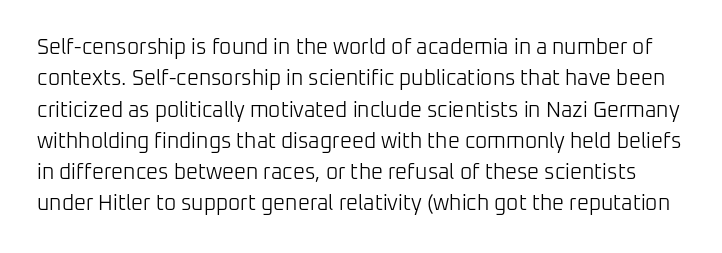
Q: Is the text bold? A: No.
Q: Is the text italic (slanted)? A: No, it is upright.
Q: Is the text underlined? A: No.
Q: Is the spacing between letters normal or unusually wide? A: Normal.
Q: Is the spacing between lines tight, normal or loose? A: Normal.
